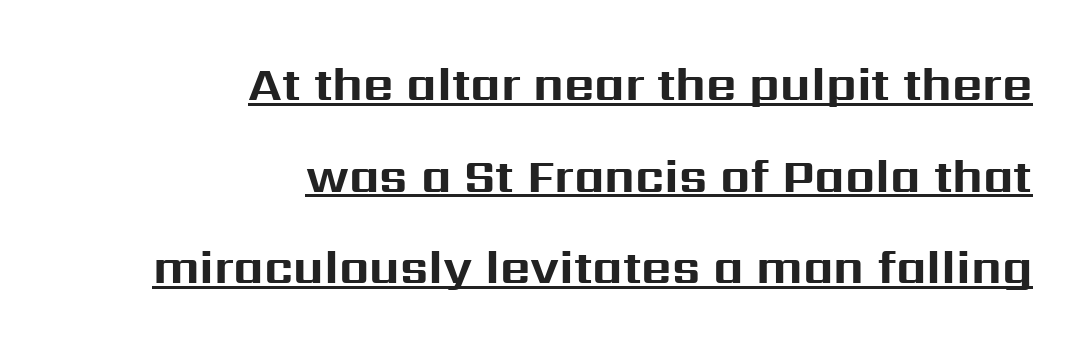
What's the leading like? Stretched, with rows far apart. The letters stand straight up with perfectly vertical stems. A flush-right, rag-left setting is used for this passage. Students, this is bold: see how much ink each stroke carries. Spacing between characters is what you'd get straight out of the box. The face used here appears with an underline applied.
